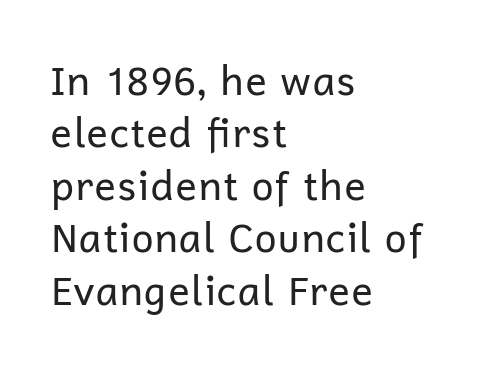
Q: Is the text bold? A: No.
Q: Is the text italic (slanted)? A: No, it is upright.
Q: Is the typeface a serif or a sans-serif typeface? A: Sans-serif.
Q: Is the text underlined? A: No.
Q: How is the paragraph aligned? A: Left-aligned.
Q: Is the spacing between letters normal or unusually wide? A: Normal.
Q: Is the spacing between lines tight, normal or loose? A: Normal.
Q: Width (condensed, normal, or wide)? A: Normal.
Q: Stroke contrast? A: Low.
Q: x-height? A: Medium.
Q: Monospaced? A: No.
